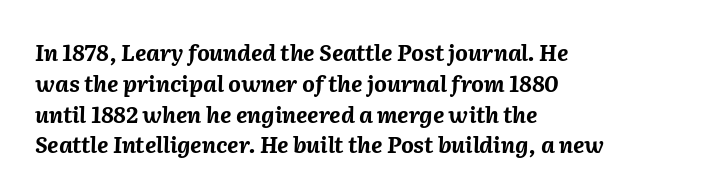
{"italic": "yes", "lean": "right", "slant_degrees": 2, "bold": "yes", "underline": "no", "align": "left", "line_spacing": "normal", "line_spacing_ratio": 1.4, "letter_spacing": "normal", "letter_spacing_em": 0.0, "glyph_px": 22}
